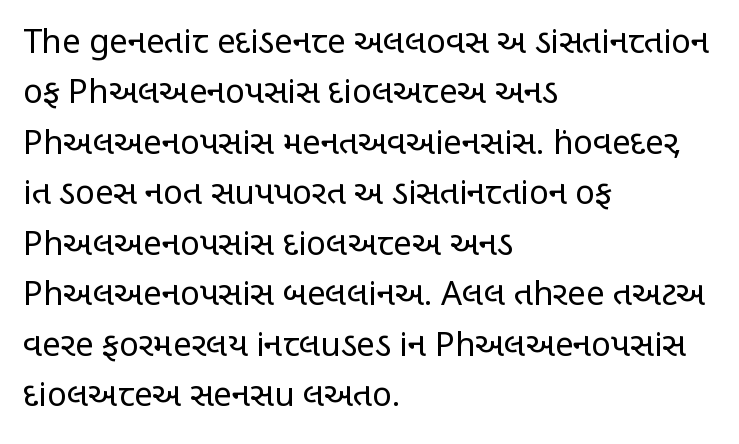
{"serif": "no", "italic": "no", "bold": "no", "weight": "regular", "width": "condensed", "stroke_contrast": "low", "x_height": "large", "monospaced": "no", "underline": "no", "align": "left", "line_spacing": "normal", "line_spacing_ratio": 1.53, "letter_spacing": "normal", "letter_spacing_em": 0.0, "glyph_px": 33}
